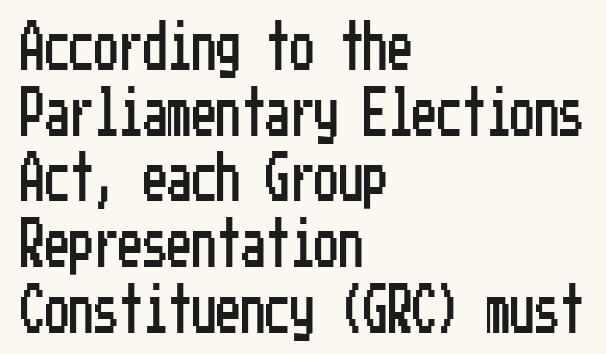
Leading: standard. Nothing unusual about the tracking: characters are spaced as the font intends. The passage shown is not underscored anywhere. Short and long lines alike share a common starting point at left.
